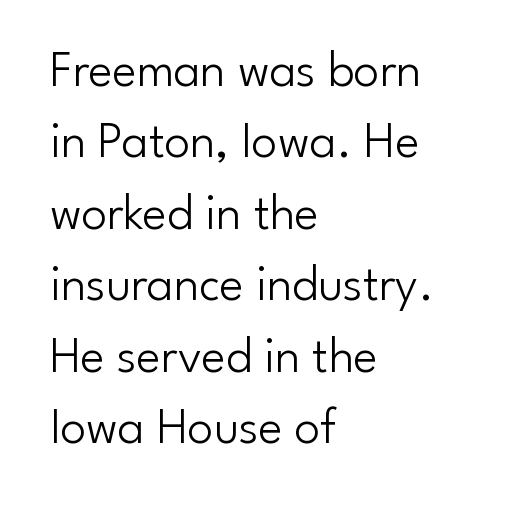
Q: Is the text bold? A: No.
Q: Is the text italic (slanted)? A: No, it is upright.
Q: Is the typeface a serif or a sans-serif typeface? A: Sans-serif.
Q: Is the text underlined? A: No.
Q: How is the paragraph aligned? A: Left-aligned.
Q: Is the spacing between letters normal or unusually wide? A: Normal.
Q: Is the spacing between lines tight, normal or loose? A: Normal.
Q: Width (condensed, normal, or wide)? A: Normal.
Q: Stroke contrast? A: Low.
Q: x-height? A: Small.
Q: Monospaced? A: No.
